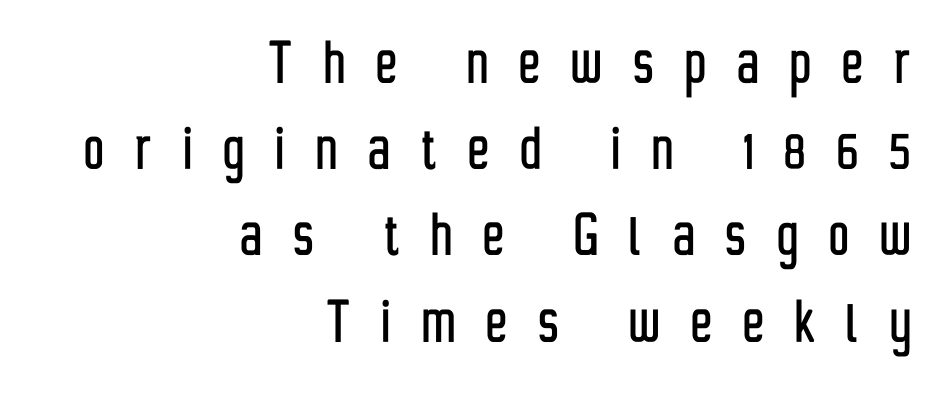
Unlike a traditional serif, this face leaves its strokes unadorned. The gap between lines stays unmarked. The text block is weighted toward the right margin, trailing off unevenly leftward. Looks like regular typesetting: each glyph gets only the width it needs. Look at the tracking — it's clearly loosened, letters drifting apart.
